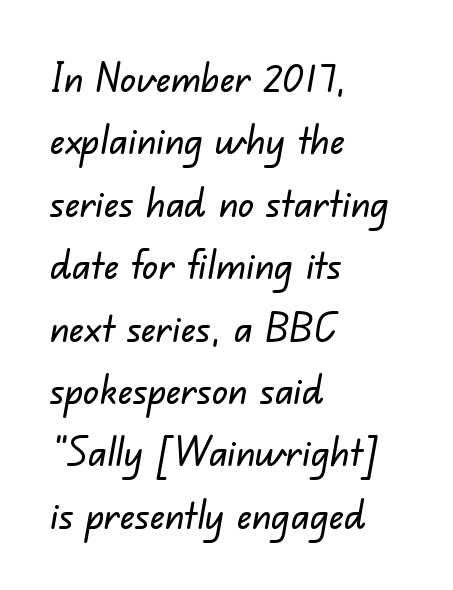
The image shows 40 px sans-serif type; set left-aligned, normal line spacing (1.56x), normal letter spacing, not underlined; low stroke contrast and a small x-height.
